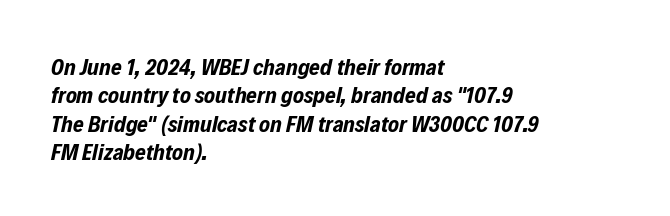
Letters rest on an invisible, unmarked baseline. Notice how the stems are inclined rather than vertical — that's the hallmark of italics. Compared with a centered layout, this one pins lines to the left instead. Caption: bold face, heavy strokes. Words appear dense and cohesive because spacing is normal.
